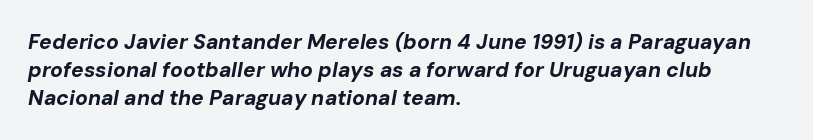
Q: Is the text bold? A: Yes.
Q: Is the text italic (slanted)? A: Yes, it leans right by about 10 degrees.
Q: Is the text underlined? A: No.
Q: How is the paragraph aligned? A: Left-aligned.
Q: Is the spacing between letters normal or unusually wide? A: Normal.
Q: Is the spacing between lines tight, normal or loose? A: Normal.
